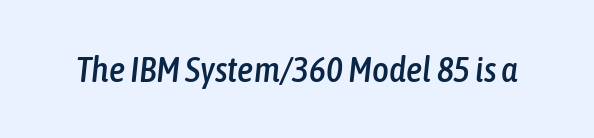
Q: Is the text italic (slanted)? A: Yes, it leans right by about 6 degrees.
Q: Is the text underlined? A: No.
Q: Is the spacing between letters normal or unusually wide? A: Normal.
Q: Width (condensed, normal, or wide)? A: Condensed.
Q: Stroke contrast? A: Low.
Q: x-height? A: Medium.
Q: Monospaced? A: No.
